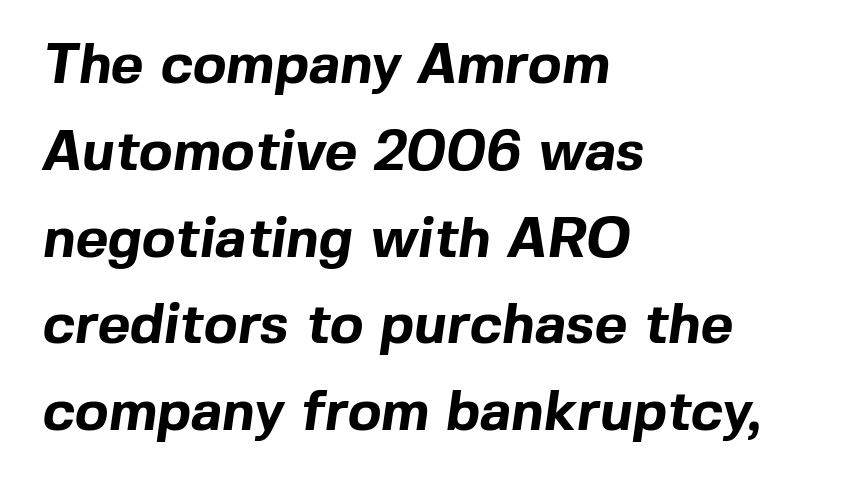
Q: Is the text bold? A: Yes.
Q: Is the typeface a serif or a sans-serif typeface? A: Sans-serif.
Q: Is the text underlined? A: No.
Q: How is the paragraph aligned? A: Left-aligned.
Q: Is the spacing between letters normal or unusually wide? A: Normal.
Q: Is the spacing between lines tight, normal or loose? A: Normal.
Q: Width (condensed, normal, or wide)? A: Normal.
Q: x-height? A: Medium.
Q: Monospaced? A: No.
